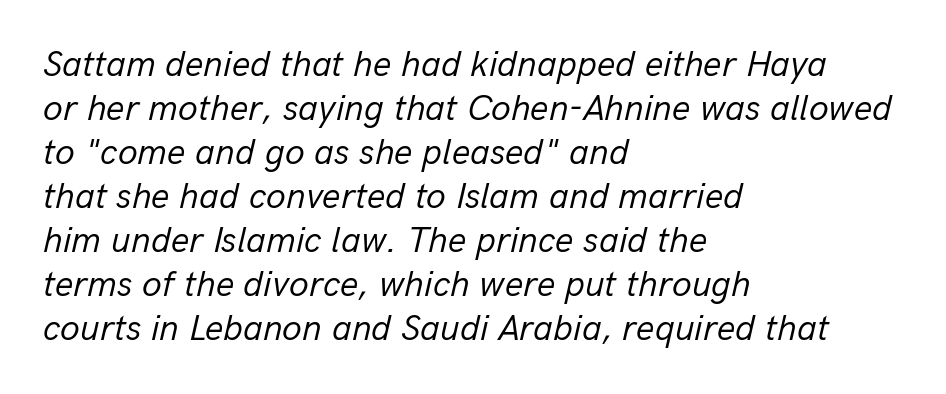
{"italic": "yes", "lean": "right", "slant_degrees": 13, "bold": "no", "weight": "regular", "width": "normal", "stroke_contrast": "low", "x_height": "medium", "monospaced": "no", "underline": "no", "align": "left", "line_spacing_ratio": 1.22, "letter_spacing": "normal", "letter_spacing_em": 0.0, "glyph_px": 36}
